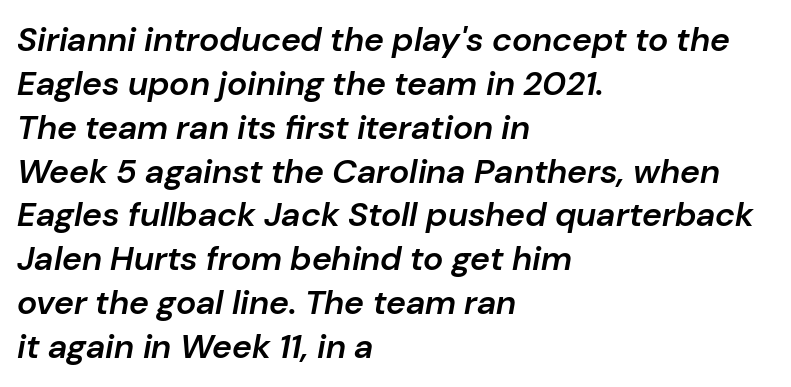
Q: Is the text bold? A: Semi-bold.
Q: Is the text italic (slanted)? A: Yes, it leans right by about 10 degrees.
Q: Is the text underlined? A: No.
Q: How is the paragraph aligned? A: Left-aligned.
Q: Is the spacing between letters normal or unusually wide? A: Normal.
Q: Is the spacing between lines tight, normal or loose? A: Normal.
Q: Width (condensed, normal, or wide)? A: Normal.
Q: Stroke contrast? A: Low.
Q: x-height? A: Medium.
Q: Monospaced? A: No.
